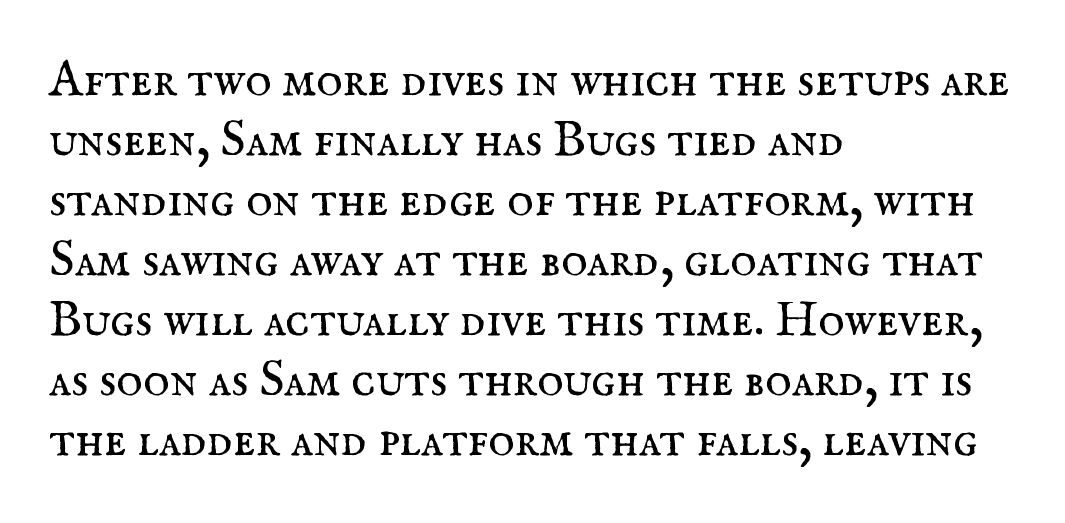
Designer's note — italics off, roman on. A classic flush-left, rag-right setting is used for this passage. The gap between lines stays unmarked. Glyph-to-glyph distance matches everyday printed text. Bold? No — there's no thickening of the strokes. Yep, those are serifs on the letters.
